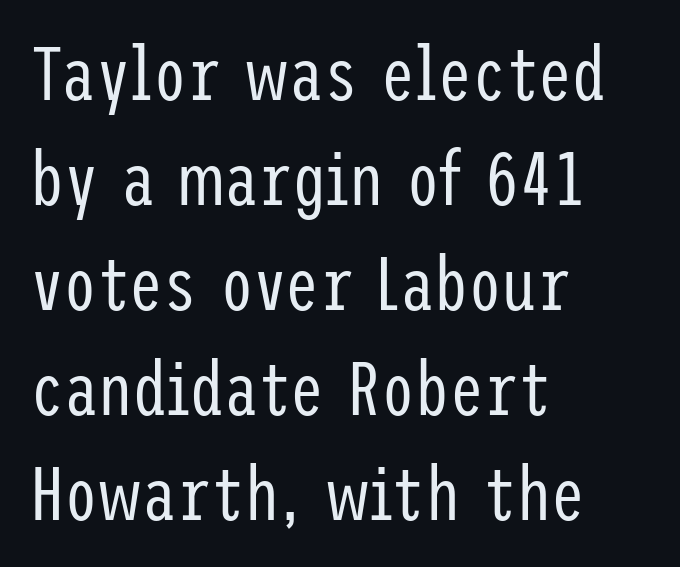
{"serif": "no", "italic": "no", "bold": "no", "weight": "regular", "width": "condensed", "stroke_contrast": "low", "x_height": "medium", "underline": "no", "align": "left", "line_spacing": "normal", "line_spacing_ratio": 1.38, "letter_spacing": "normal", "letter_spacing_em": 0.0, "glyph_px": 76}
